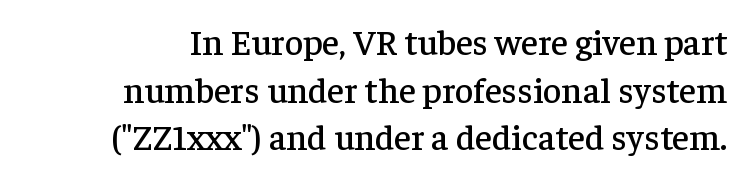
Q: Is the text italic (slanted)? A: No, it is upright.
Q: Is the typeface a serif or a sans-serif typeface? A: Serif.
Q: Is the text underlined? A: No.
Q: Is the spacing between letters normal or unusually wide? A: Normal.
Q: Is the spacing between lines tight, normal or loose? A: Normal.
Q: Width (condensed, normal, or wide)? A: Normal.
Q: Stroke contrast? A: Low.
Q: x-height? A: Medium.
Q: Monospaced? A: No.
